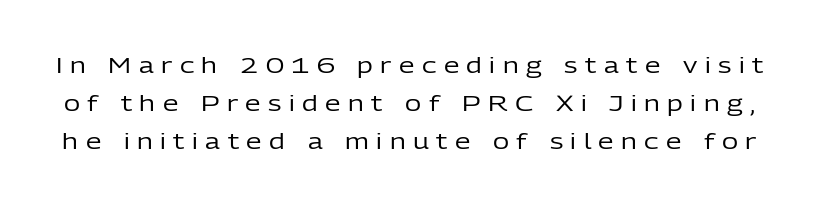
Q: Is the text bold? A: No.
Q: Is the text italic (slanted)? A: No, it is upright.
Q: Is the text underlined? A: No.
Q: Is the spacing between letters normal or unusually wide? A: Unusually wide.
